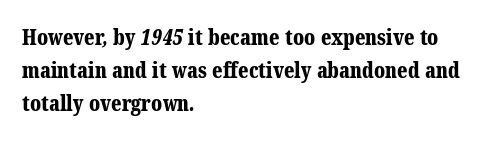
The image shows 21 px bold type; set left-aligned, normal line spacing (1.57x), normal letter spacing, not underlined.
